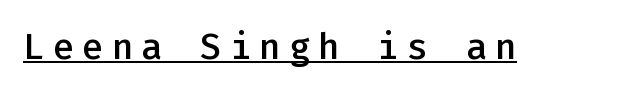
The image shows 36 px semibold sans-serif type, upright, monospaced; set unusually wide letter spacing (+0.22 em), underlined; low stroke contrast and a medium x-height.
